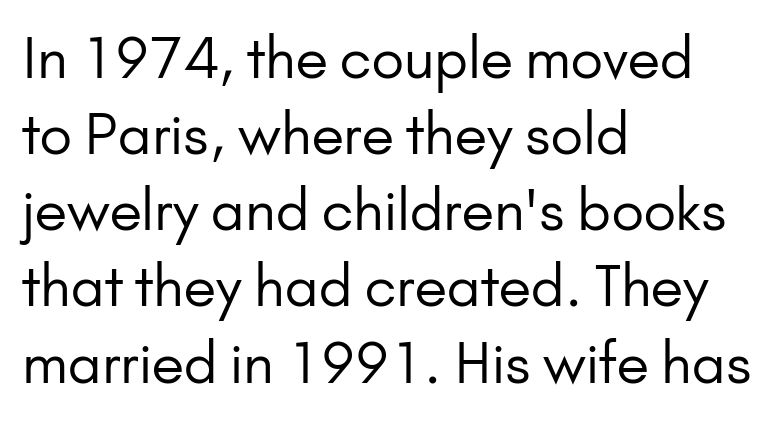
Q: Is the text bold? A: No.
Q: Is the text italic (slanted)? A: No, it is upright.
Q: Is the typeface a serif or a sans-serif typeface? A: Sans-serif.
Q: Is the text underlined? A: No.
Q: How is the paragraph aligned? A: Left-aligned.
Q: Is the spacing between letters normal or unusually wide? A: Normal.
Q: Is the spacing between lines tight, normal or loose? A: Normal.
Q: Width (condensed, normal, or wide)? A: Normal.
Q: Stroke contrast? A: Low.
Q: x-height? A: Small.
Q: Monospaced? A: No.
